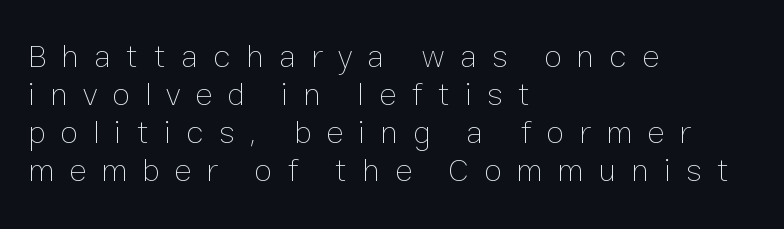
Compared with a typical body face, this is equally light or lighter still. Spacing verdict: proportional, widths tailored to each character. Compared with typical paragraphs, the rows here are closer together. The rag falls on the right side of this text block. Tracking value appears strongly positive — letters spread wide.
